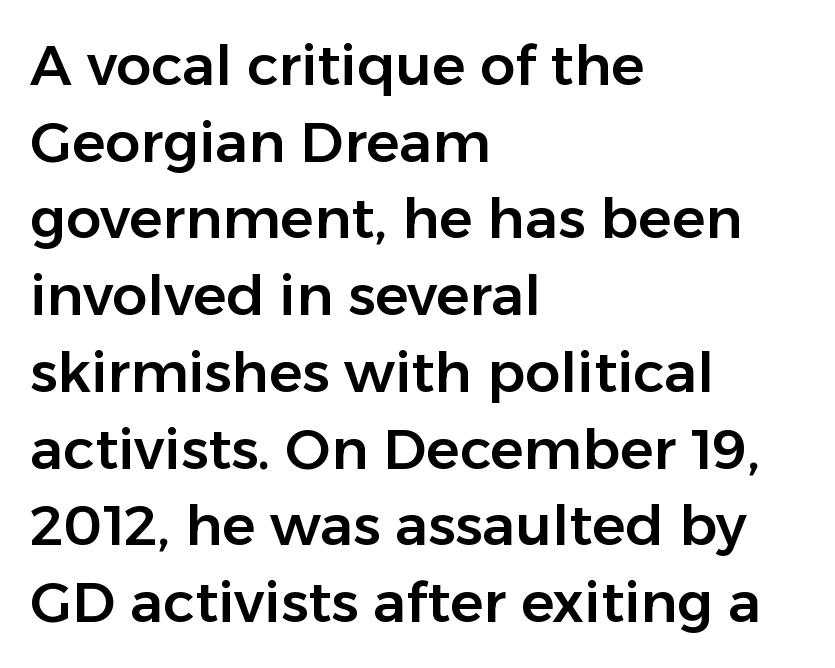
Q: Is the text italic (slanted)? A: No, it is upright.
Q: Is the typeface a serif or a sans-serif typeface? A: Sans-serif.
Q: Is the text underlined? A: No.
Q: How is the paragraph aligned? A: Left-aligned.
Q: Is the spacing between letters normal or unusually wide? A: Normal.
Q: Is the spacing between lines tight, normal or loose? A: Normal.
Q: Width (condensed, normal, or wide)? A: Normal.
Q: Stroke contrast? A: Low.
Q: x-height? A: Medium.
Q: Monospaced? A: No.
